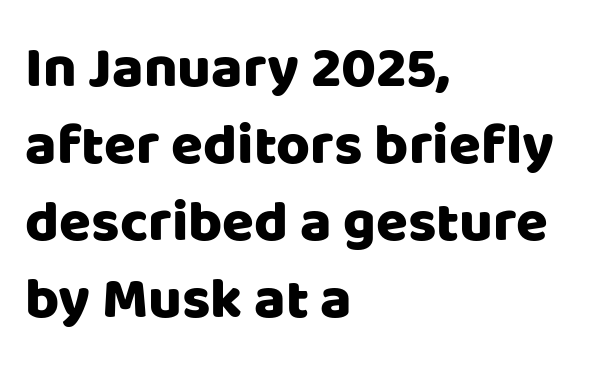
Q: Is the text italic (slanted)? A: No, it is upright.
Q: Is the typeface a serif or a sans-serif typeface? A: Sans-serif.
Q: Is the text underlined? A: No.
Q: How is the paragraph aligned? A: Left-aligned.
Q: Is the spacing between letters normal or unusually wide? A: Normal.
Q: Is the spacing between lines tight, normal or loose? A: Normal.
Q: Width (condensed, normal, or wide)? A: Normal.
Q: Stroke contrast? A: Low.
Q: x-height? A: Large.
Q: Monospaced? A: No.
